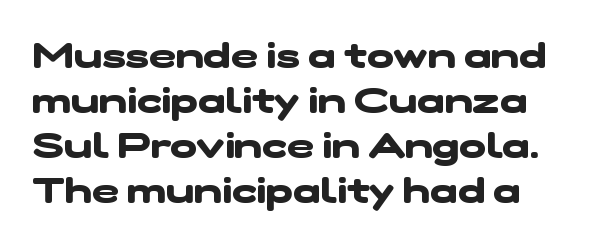
The font family rendered here belongs to the sans-serif group. Strokes here are thick enough to call this a true bold. This sample has the flowing, uneven cadence of proportional lettering. Is there much room between lines? A standard amount, neither cramped nor airy. Nobody drew a line under any word here.
